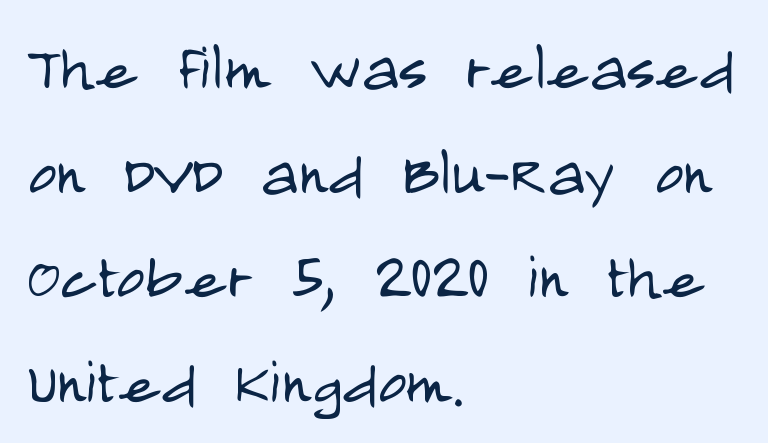
This rendering features lettering with no underline. Normally led — the rows are evenly, conventionally spaced. The passage shown has conventional tracking throughout. A student would call this left alignment; a typographer would say flush left, rag right.
